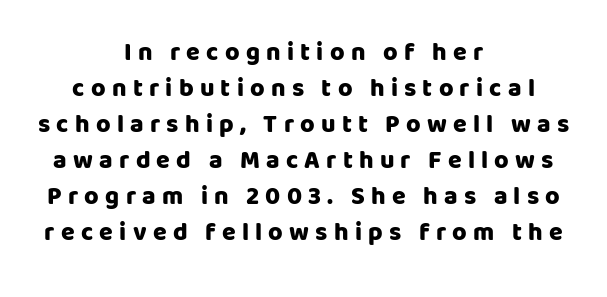
{"italic": "no", "bold": "yes", "underline": "no", "align": "center", "line_spacing": "normal", "line_spacing_ratio": 1.44, "letter_spacing": "wide", "letter_spacing_em": 0.25, "glyph_px": 25}
